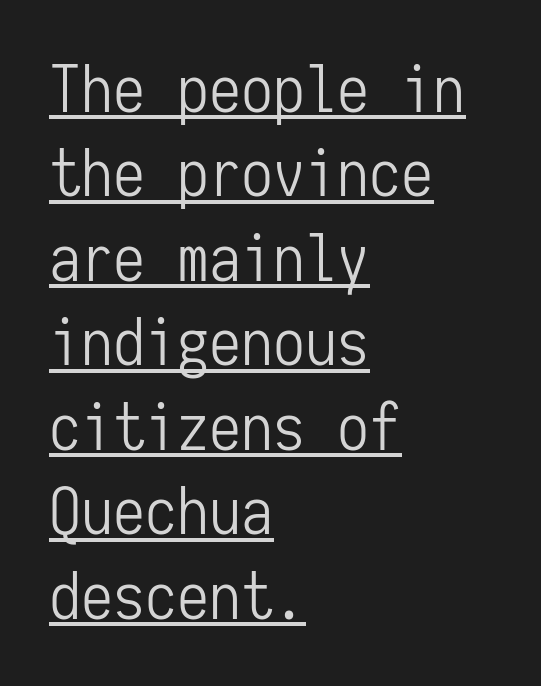
Q: Is the text bold? A: No.
Q: Is the text italic (slanted)? A: No, it is upright.
Q: Is the typeface a serif or a sans-serif typeface? A: Sans-serif.
Q: Is the text underlined? A: Yes.
Q: How is the paragraph aligned? A: Left-aligned.
Q: Is the spacing between letters normal or unusually wide? A: Normal.
Q: Is the spacing between lines tight, normal or loose? A: Normal.
Q: Width (condensed, normal, or wide)? A: Condensed.
Q: Stroke contrast? A: Low.
Q: x-height? A: Medium.
Q: Monospaced? A: Yes.
